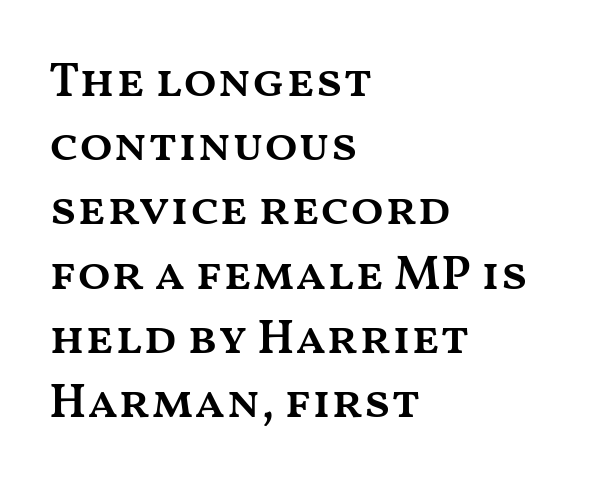
Q: Is the text bold? A: Semi-bold.
Q: Is the text italic (slanted)? A: No, it is upright.
Q: Is the text underlined? A: No.
Q: How is the paragraph aligned? A: Left-aligned.
Q: Is the spacing between letters normal or unusually wide? A: Normal.
Q: Is the spacing between lines tight, normal or loose? A: Normal.
Q: Width (condensed, normal, or wide)? A: Wide.
Q: Stroke contrast? A: Medium.
Q: x-height? A: Medium.
Q: Monospaced? A: No.
